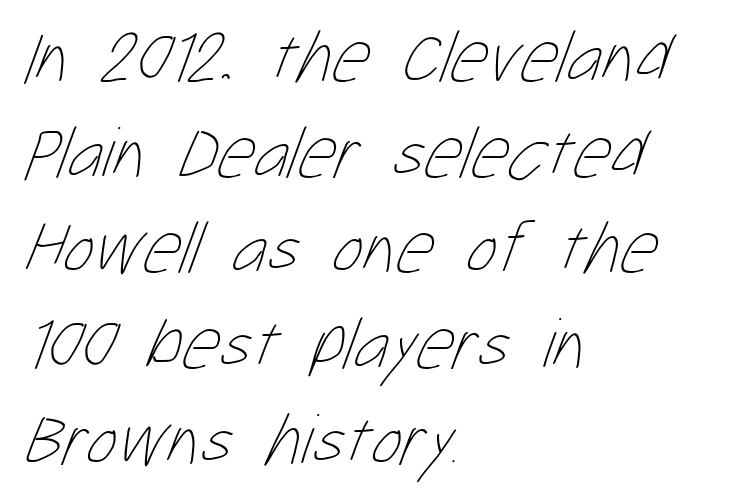
{"bold": "no", "weight": "thin", "width": "condensed", "stroke_contrast": "low", "x_height": "medium", "monospaced": "no", "underline": "no", "align": "left", "line_spacing": "normal", "line_spacing_ratio": 1.31, "letter_spacing": "normal", "letter_spacing_em": 0.0, "glyph_px": 73}
